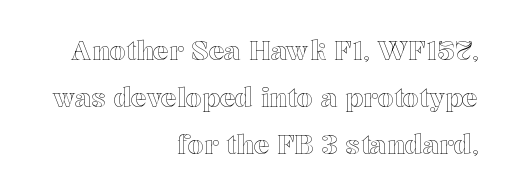
The image shows 26 px text type, upright; set right-aligned, line spacing 1.81x, normal letter spacing, not underlined.
